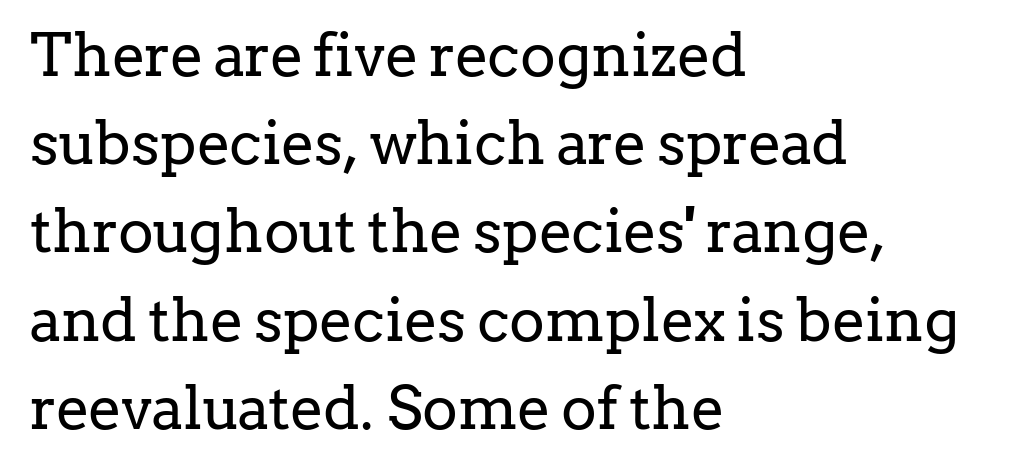
The image shows 60 px regular-weight serif type, upright; set left-aligned, normal line spacing (1.47x), normal letter spacing, not underlined; low stroke contrast and a medium x-height.
